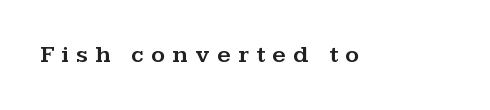
Q: Is the text italic (slanted)? A: No, it is upright.
Q: Is the text underlined? A: No.
Q: Is the spacing between letters normal or unusually wide? A: Unusually wide.
